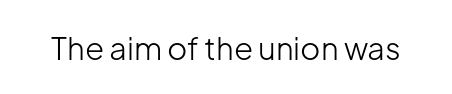
The passage shown is typeset with a sans-serif family. A roman cut, with each character standing at attention. The strip under each line holds only bare page. Caption: face not bold, strokes unweighted.
